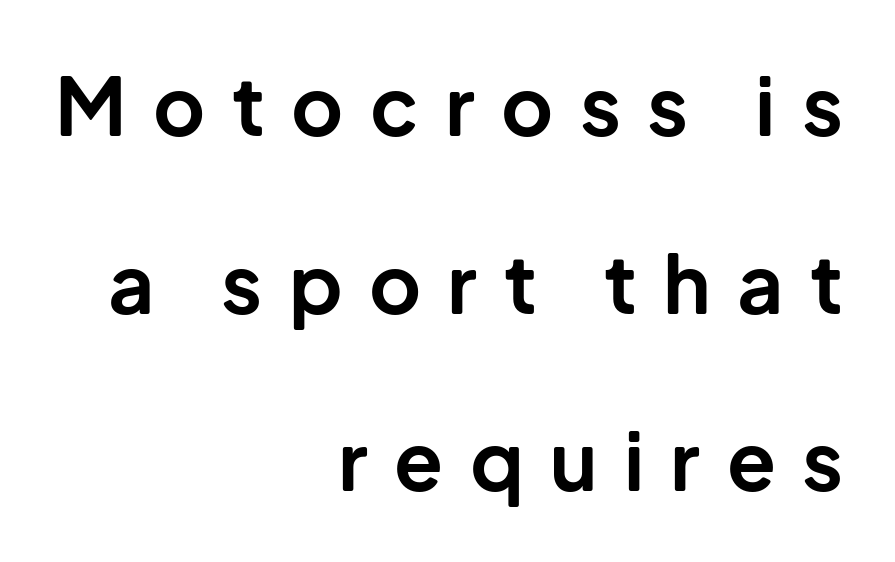
{"serif": "no", "italic": "no", "bold": "yes", "weight": "bold", "width": "normal", "stroke_contrast": "low", "x_height": "medium", "monospaced": "no", "underline": "no", "align": "right", "line_spacing": "loose", "line_spacing_ratio": 2.22, "letter_spacing": "wide", "letter_spacing_em": 0.33, "glyph_px": 80}
